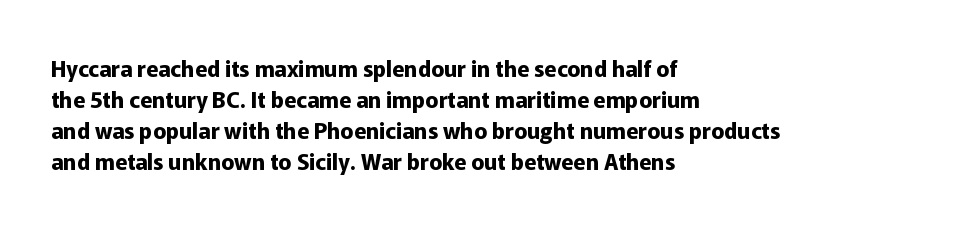
Q: Is the text bold? A: Yes.
Q: Is the text italic (slanted)? A: No, it is upright.
Q: Is the text underlined? A: No.
Q: How is the paragraph aligned? A: Left-aligned.
Q: Is the spacing between letters normal or unusually wide? A: Normal.
Q: Is the spacing between lines tight, normal or loose? A: Normal.
